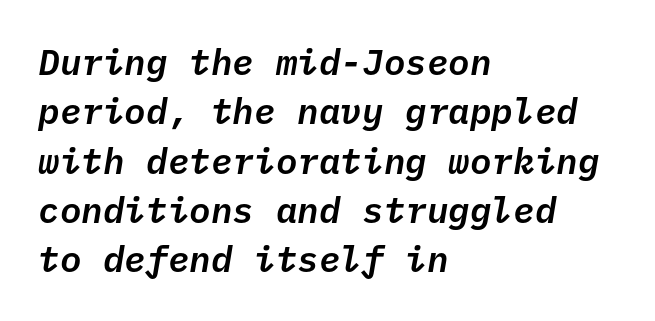
{"italic": "yes", "lean": "right", "slant_degrees": 10, "width": "normal", "stroke_contrast": "low", "x_height": "medium", "monospaced": "yes", "underline": "no", "align": "left", "line_spacing": "normal", "line_spacing_ratio": 1.37, "letter_spacing": "normal", "letter_spacing_em": 0.0, "glyph_px": 36}
